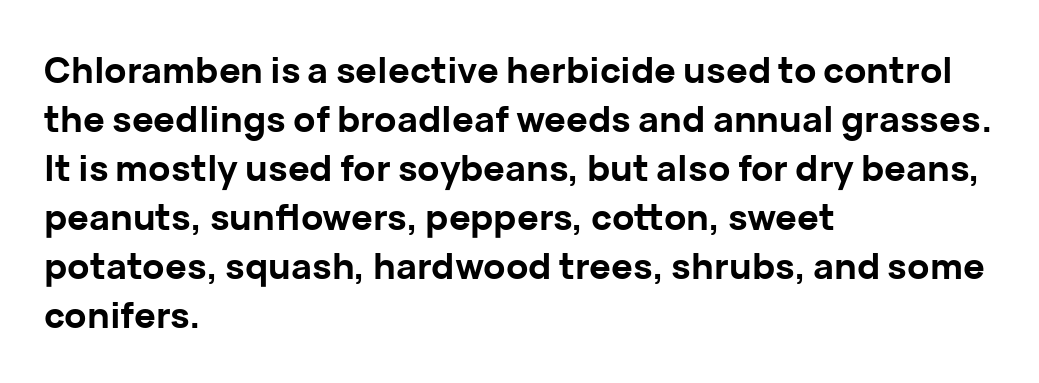
Q: Is the text bold? A: Yes.
Q: Is the text italic (slanted)? A: No, it is upright.
Q: Is the typeface a serif or a sans-serif typeface? A: Sans-serif.
Q: Is the text underlined? A: No.
Q: How is the paragraph aligned? A: Left-aligned.
Q: Is the spacing between letters normal or unusually wide? A: Normal.
Q: Is the spacing between lines tight, normal or loose? A: Normal.
Q: Width (condensed, normal, or wide)? A: Normal.
Q: Stroke contrast? A: Low.
Q: x-height? A: Medium.
Q: Monospaced? A: No.
